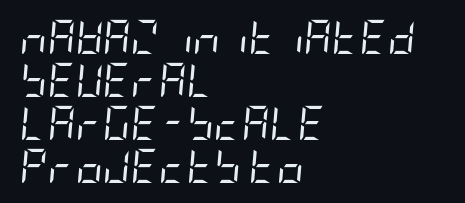
Q: Is the text bold? A: No.
Q: Is the text italic (slanted)? A: Yes, it leans right by about 5 degrees.
Q: Is the text underlined? A: No.
Q: How is the paragraph aligned? A: Left-aligned.
Q: Is the spacing between letters normal or unusually wide? A: Normal.
Q: Is the spacing between lines tight, normal or loose? A: Normal.
Q: Width (condensed, normal, or wide)? A: Condensed.
Q: Stroke contrast? A: Low.
Q: x-height? A: Large.
